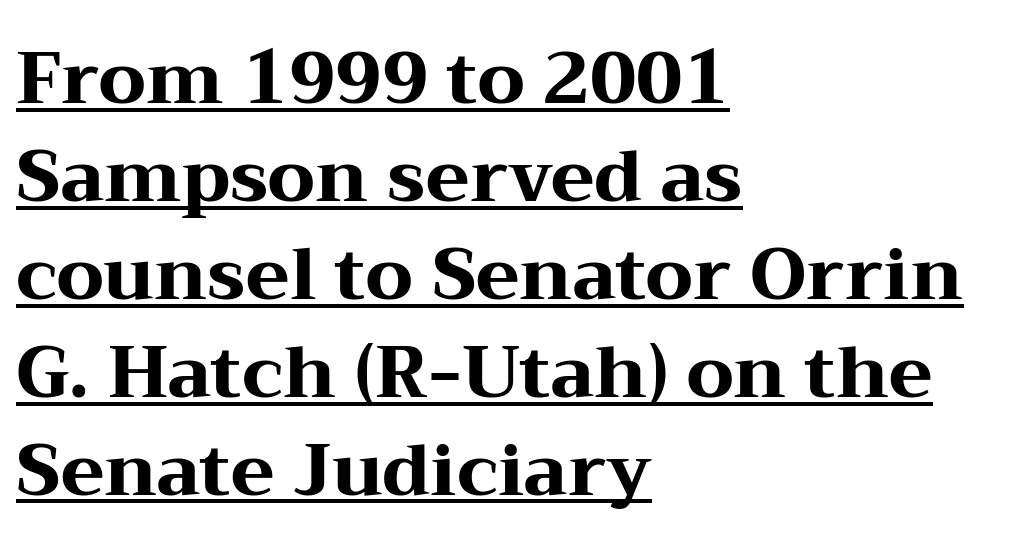
Line starts are locked; line ends wander. Reading down the column, the eye jumps a familiar distance to each next line. Little horizontal feet cap the strokes, marking this as serif type. You could not count columns in this text — the font is proportionally spaced.
